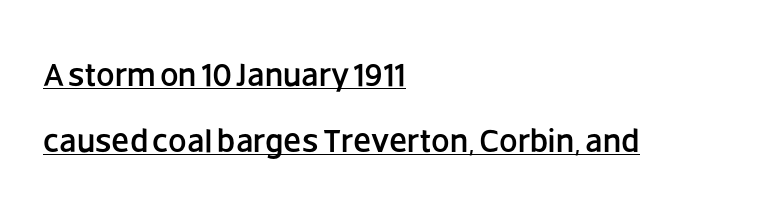
The lines in this sample share a left origin and differ only in where they stop. Compared with undecorated copy, this sample adds a rule below the words. You could not count columns in this text — the font is proportionally spaced. The letterforms sit shoulder to shoulder at normal distance. Nothing sits at the stroke ends, so this counts as sans-serif.
